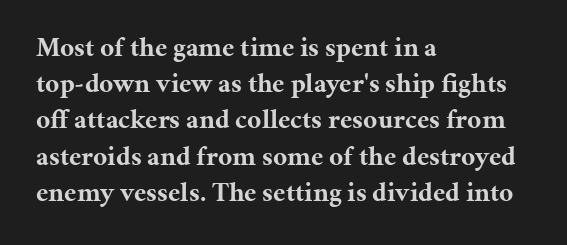
{"italic": "no", "bold": "yes", "underline": "no", "align": "left", "line_spacing": "normal", "line_spacing_ratio": 1.34, "letter_spacing": "normal", "letter_spacing_em": 0.0, "glyph_px": 27}
